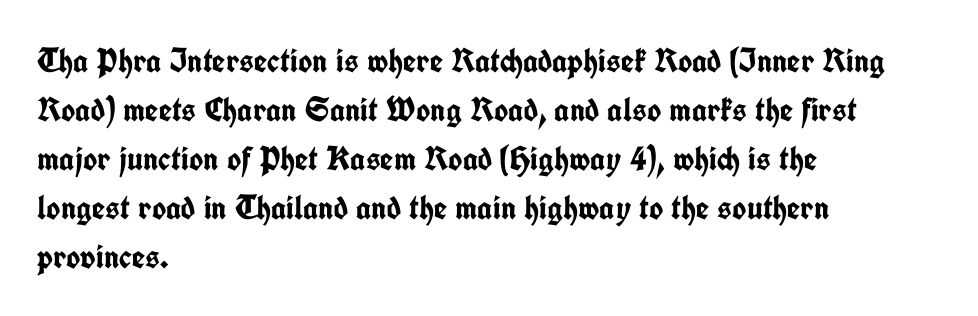
The rendering anchors every line to the left-hand side. You could not count columns in this text — the font is proportionally spaced. Nothing unusual about the tracking: characters are spaced as the font intends. Descenders are the only things crossing below the line. The letters are bold, with thick, heavy strokes.
